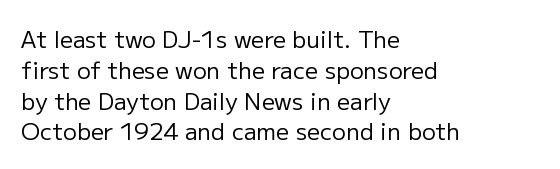
The image shows 23 px text type, upright; set left-aligned, normal line spacing (1.34x), normal letter spacing, not underlined.
